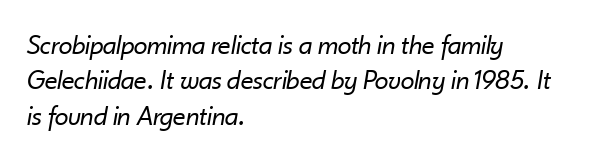
The image shows 28 px regular-weight type, italic (leaning right); set left-aligned, normal line spacing (1.26x), normal letter spacing, not underlined; low stroke contrast and a small x-height.
